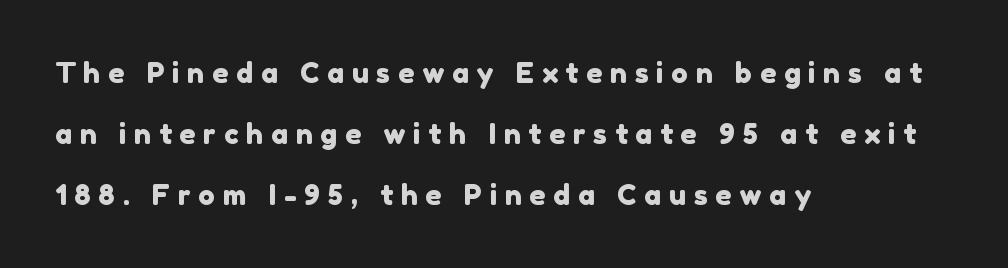
The image shows 28 px sans-serif type; set left-aligned, loose line spacing (2.18x), unusually wide letter spacing (+0.28 em), not underlined; a medium x-height.
